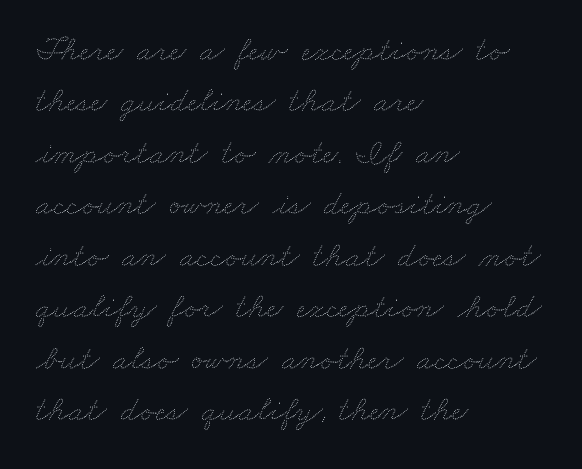
{"bold": "no", "weight": "thin", "width": "wide", "stroke_contrast": "medium", "x_height": "small", "monospaced": "no", "underline": "no", "align": "left", "line_spacing": "normal", "line_spacing_ratio": 1.47, "letter_spacing": "normal", "letter_spacing_em": 0.0, "glyph_px": 35}
